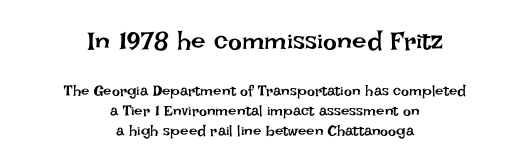
The image shows 26 px text type, upright; set centered, normal line spacing (1.35x), normal letter spacing, not underlined; the first (top) block is 1.73x larger.
